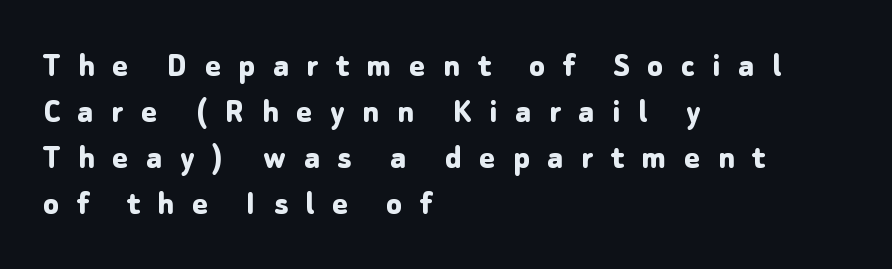
Nope, not italic — everything's standing straight. One glance says typical: line gaps are just what's usual. Look at the tracking — it's clearly loosened, letters drifting apart. Check where the strokes stop: nothing finishes them off — pure sans.
